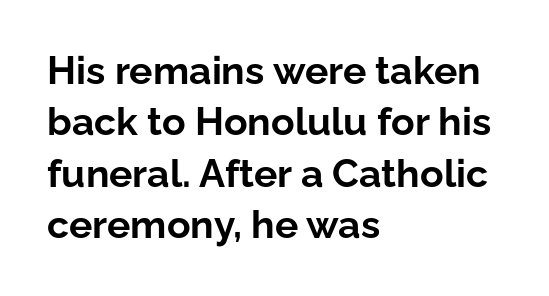
The image shows 39 px bold sans-serif type, upright; set left-aligned, normal line spacing (1.32x), normal letter spacing, not underlined; low stroke contrast and a medium x-height.
